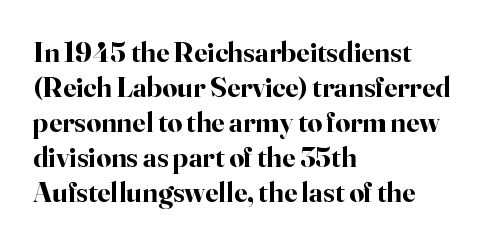
The image shows 29 px bold serif type, upright; set left-aligned, line spacing 1.21x, normal letter spacing, not underlined; high stroke contrast and a small x-height.
